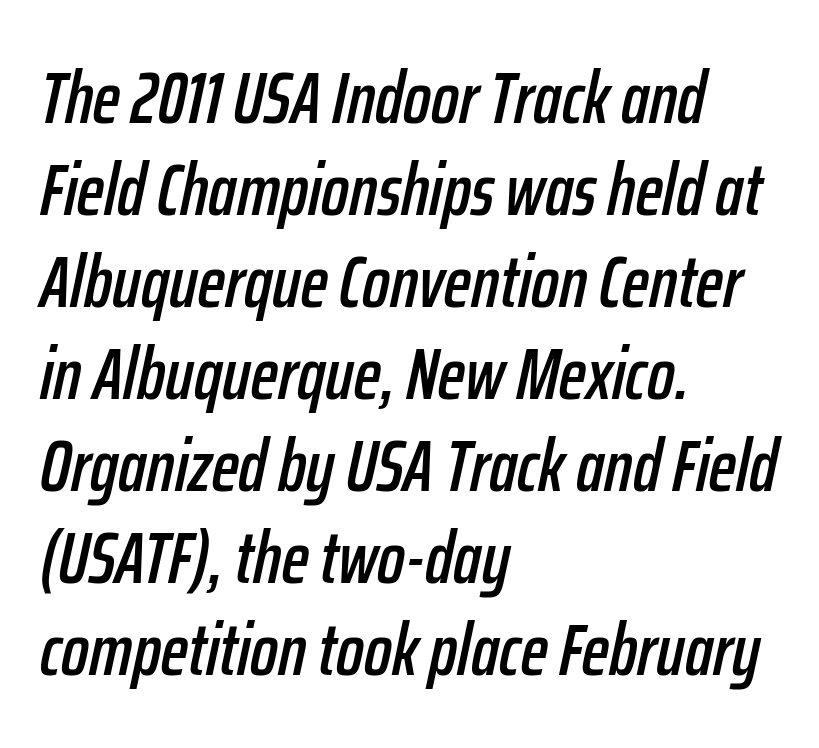
The image shows 73 px condensed type, italic (leaning right); set left-aligned, normal line spacing (1.26x), normal letter spacing, not underlined; low stroke contrast and a medium x-height.
